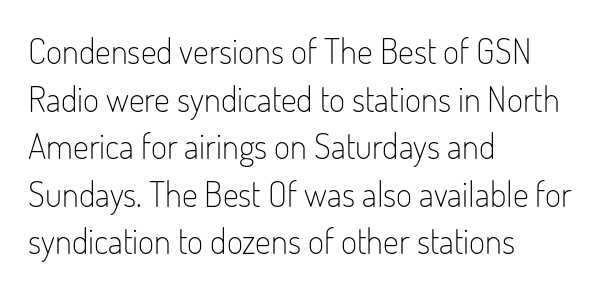
Q: Is the text bold? A: No.
Q: Is the text italic (slanted)? A: No, it is upright.
Q: Is the typeface a serif or a sans-serif typeface? A: Sans-serif.
Q: Is the text underlined? A: No.
Q: How is the paragraph aligned? A: Left-aligned.
Q: Is the spacing between letters normal or unusually wide? A: Normal.
Q: Is the spacing between lines tight, normal or loose? A: Normal.
Q: Width (condensed, normal, or wide)? A: Condensed.
Q: Stroke contrast? A: Low.
Q: x-height? A: Small.
Q: Monospaced? A: No.
